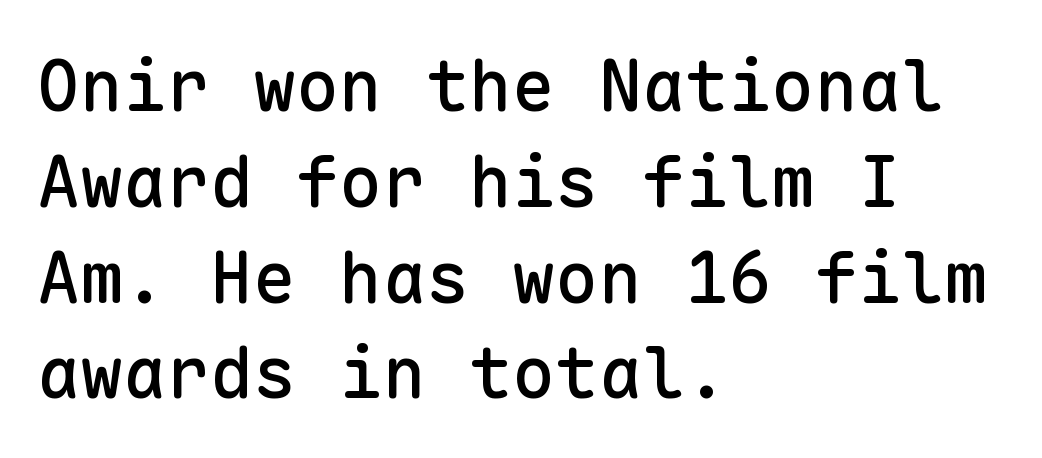
The font's upright variant was chosen for this text. There is no visible air inserted between adjacent glyphs. Do the characters align in a grid? Yes, the font is monospaced. The font family rendered here belongs to the sans-serif group.
